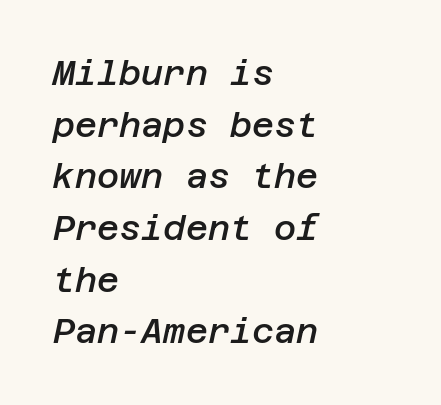
Type without underlining. Weight: semibold (demi). Reading down the block, your eye returns to a fixed left position each line. This rendering leaves character spacing at its baseline value. Posture: slanted. Quick note: interline space is typical.
